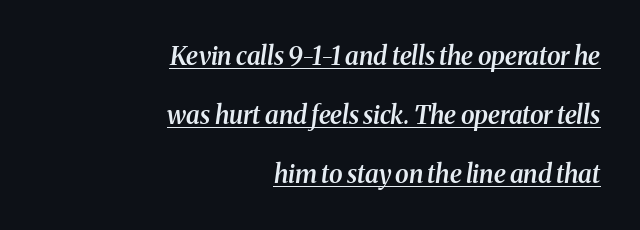
A typographer would call this underscored text. The rendering uses a large line-height, opening up the rows. Reading down the block, your eye finds every line finishing at a fixed right position. The horizontal fit of the characters is conventional and even. The glyphs look as if they've been sheared to an angle.
